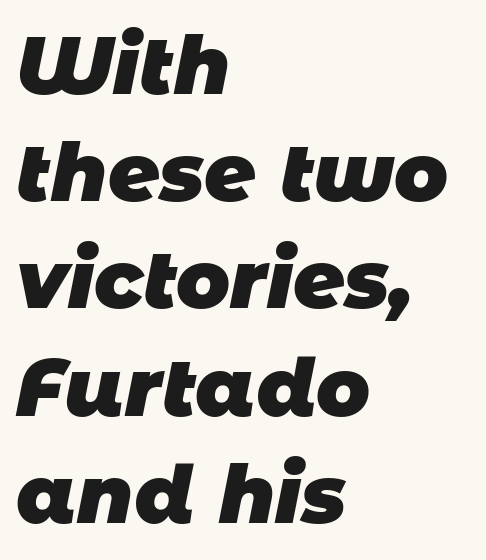
Q: Is the text bold? A: Yes.
Q: Is the typeface a serif or a sans-serif typeface? A: Sans-serif.
Q: Is the text underlined? A: No.
Q: How is the paragraph aligned? A: Left-aligned.
Q: Is the spacing between letters normal or unusually wide? A: Normal.
Q: Is the spacing between lines tight, normal or loose? A: Normal.
Q: Width (condensed, normal, or wide)? A: Normal.
Q: Stroke contrast? A: Low.
Q: x-height? A: Large.
Q: Monospaced? A: No.
